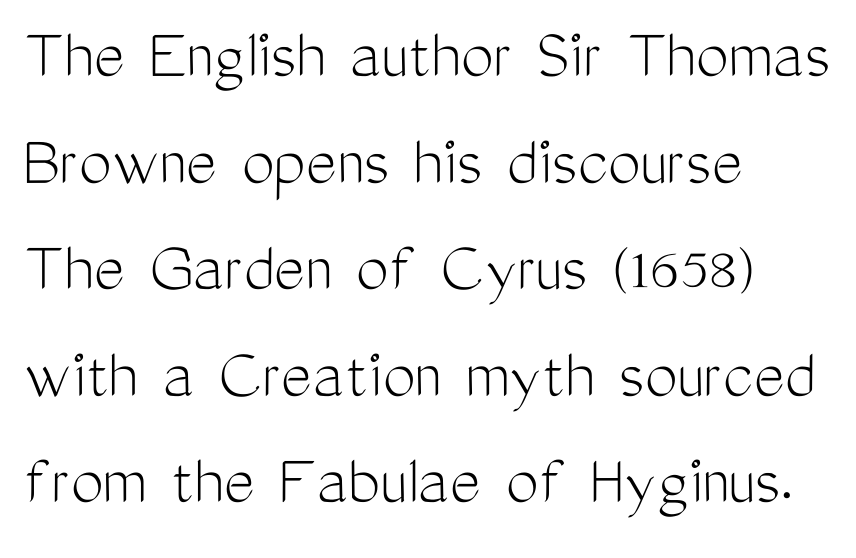
The image shows 73 px light, condensed sans-serif type, upright; set left-aligned, normal line spacing (1.46x), normal letter spacing, not underlined; medium stroke contrast and a medium x-height.
